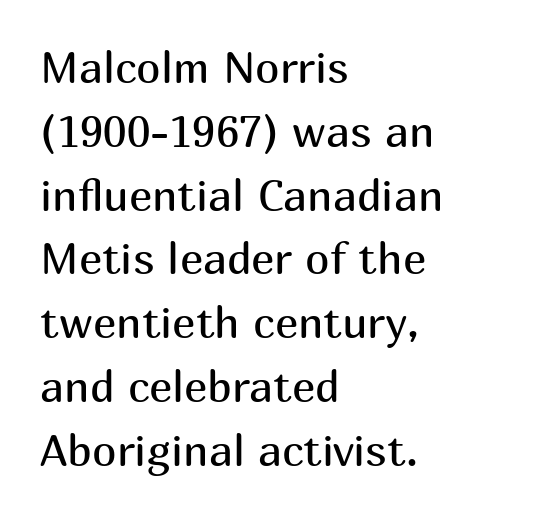
{"serif": "no", "italic": "no", "bold": "no", "weight": "regular", "width": "normal", "stroke_contrast": "medium", "x_height": "medium", "monospaced": "no", "underline": "no", "align": "left", "line_spacing": "normal", "line_spacing_ratio": 1.45, "letter_spacing": "normal", "letter_spacing_em": 0.0, "glyph_px": 44}
